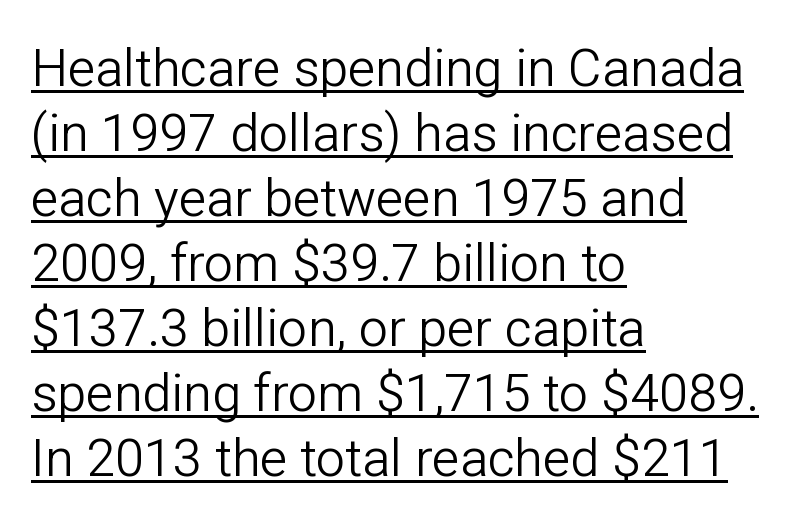
{"serif": "no", "italic": "no", "bold": "no", "weight": "light", "width": "normal", "stroke_contrast": "low", "x_height": "medium", "monospaced": "no", "underline": "yes", "align": "left", "line_spacing": "normal", "line_spacing_ratio": 1.25, "letter_spacing": "normal", "letter_spacing_em": 0.0, "glyph_px": 52}
